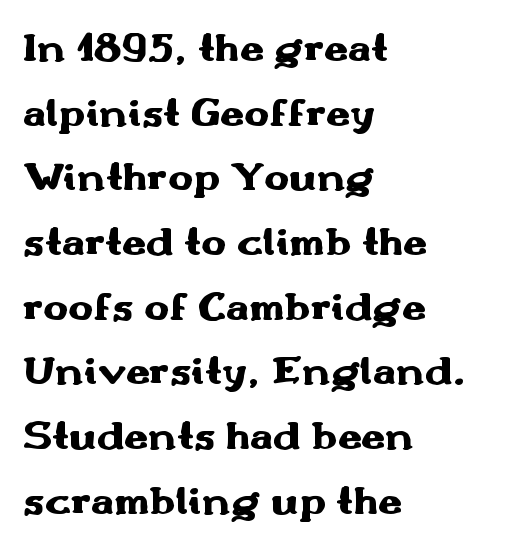
These words are printed bold, with thick strokes throughout. Are there feet on the stems? There aren't — it's a sans. Reading down the column, the eye jumps a familiar distance to each next line. In terms of letterspacing, this is plain default setting.
